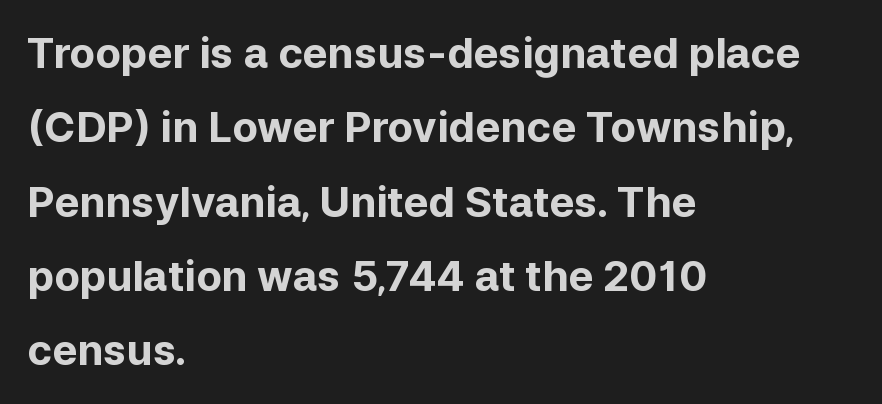
{"serif": "no", "italic": "no", "bold": "yes", "weight": "bold", "width": "normal", "stroke_contrast": "low", "x_height": "medium", "monospaced": "no", "underline": "no", "align": "left", "line_spacing_ratio": 1.77, "letter_spacing": "normal", "letter_spacing_em": 0.0, "glyph_px": 42}
